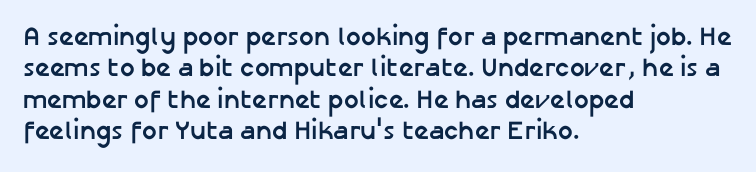
The image shows 26 px bold type, upright; set left-aligned, line spacing 1.21x, normal letter spacing, not underlined.
